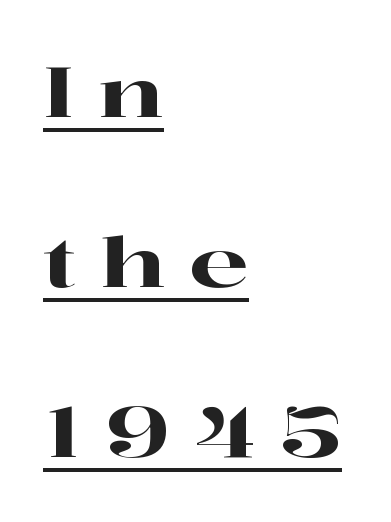
The image shows 70 px wide serif type, upright; set left-aligned, loose line spacing (2.43x), unusually wide letter spacing (+0.33 em), underlined; high stroke contrast and a medium x-height.
